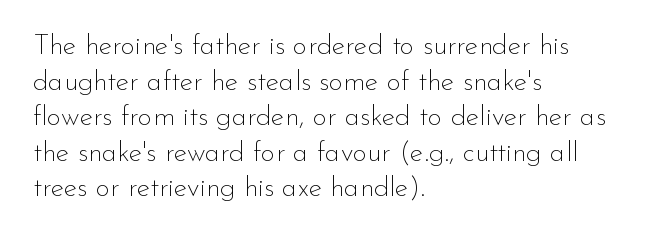
The rendering uses a moderate line-height, typical for paragraphs. Glyph-to-glyph distance matches everyday printed text. The glyphs in this specimen are sans serif. The strip under each line holds only bare page. Varying glyph widths throughout — classic text-font behaviour.
